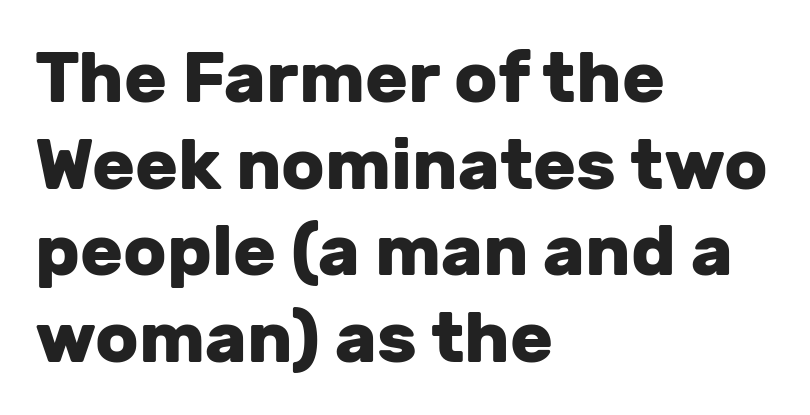
Posture: vertical. The space directly below the letters is spotless. Typographically, this falls in the sans-serif category. A full-strength bold gives these letters their thick strokes. Think of a printed novel: that variable character pitch is what you see here. The setting favours the left margin, as ordinary paragraphs usually do.
